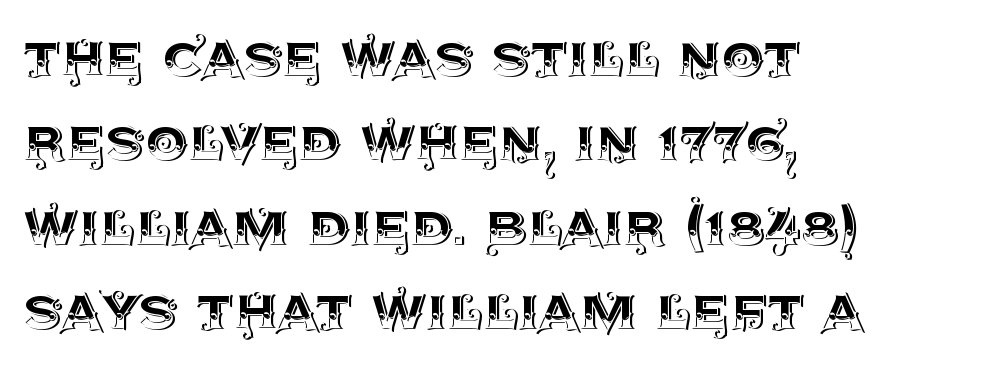
{"italic": "no", "width": "normal", "x_height": "large", "monospaced": "no", "underline": "no", "align": "left", "line_spacing": "normal", "line_spacing_ratio": 1.26, "letter_spacing": "normal", "letter_spacing_em": 0.0, "glyph_px": 67}
